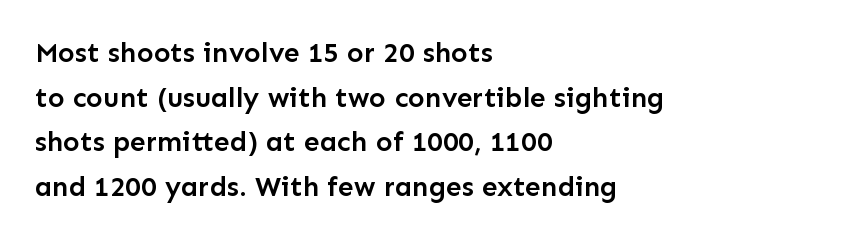
Q: Is the text bold? A: Semi-bold.
Q: Is the text italic (slanted)? A: No, it is upright.
Q: Is the typeface a serif or a sans-serif typeface? A: Sans-serif.
Q: Is the text underlined? A: No.
Q: How is the paragraph aligned? A: Left-aligned.
Q: Is the spacing between letters normal or unusually wide? A: Normal.
Q: Is the spacing between lines tight, normal or loose? A: Normal.
Q: Width (condensed, normal, or wide)? A: Normal.
Q: Stroke contrast? A: Low.
Q: x-height? A: Medium.
Q: Monospaced? A: No.
